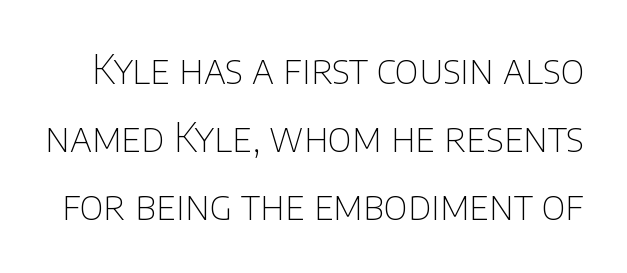
Q: Is the text bold? A: No.
Q: Is the text italic (slanted)? A: No, it is upright.
Q: Is the typeface a serif or a sans-serif typeface? A: Sans-serif.
Q: Is the text underlined? A: No.
Q: Is the spacing between letters normal or unusually wide? A: Normal.
Q: Width (condensed, normal, or wide)? A: Normal.
Q: Stroke contrast? A: Low.
Q: x-height? A: Large.
Q: Monospaced? A: No.
